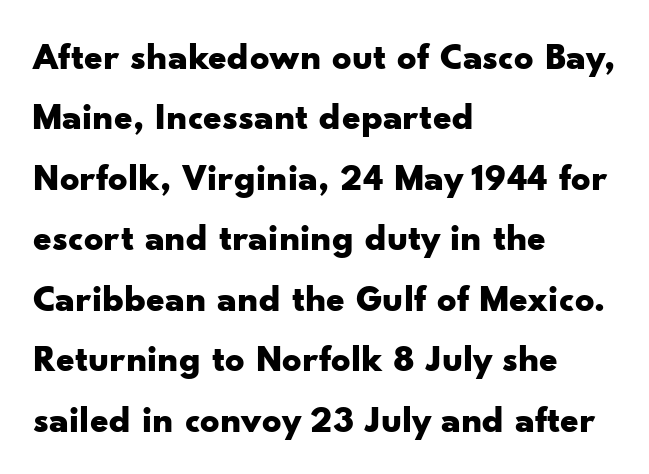
Q: Is the text bold? A: Yes.
Q: Is the text italic (slanted)? A: No, it is upright.
Q: Is the typeface a serif or a sans-serif typeface? A: Sans-serif.
Q: Is the text underlined? A: No.
Q: How is the paragraph aligned? A: Left-aligned.
Q: Is the spacing between letters normal or unusually wide? A: Normal.
Q: Is the spacing between lines tight, normal or loose? A: Normal.
Q: Width (condensed, normal, or wide)? A: Wide.
Q: Stroke contrast? A: Low.
Q: x-height? A: Small.
Q: Monospaced? A: No.
